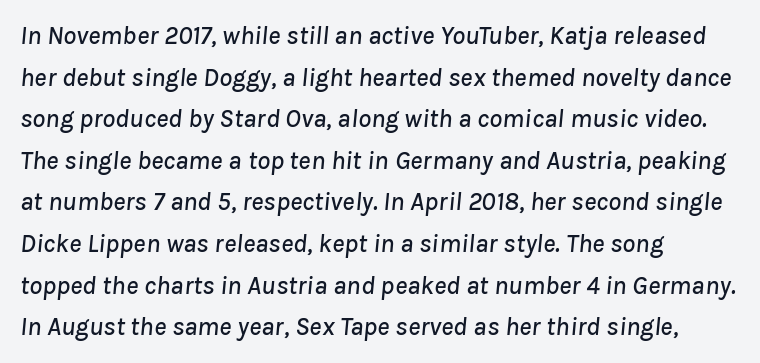
The image shows 26 px text type, italic (leaning right); set left-aligned, normal line spacing (1.6x), normal letter spacing, not underlined.
